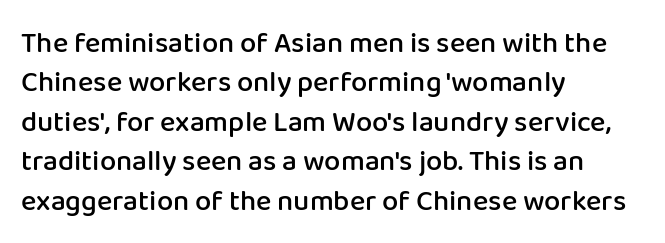
{"serif": "no", "italic": "no", "bold": "semi", "weight": "semibold", "width": "normal", "stroke_contrast": "low", "x_height": "medium", "monospaced": "no", "underline": "no", "align": "left", "line_spacing": "normal", "line_spacing_ratio": 1.36, "letter_spacing": "normal", "letter_spacing_em": 0.0, "glyph_px": 29}
